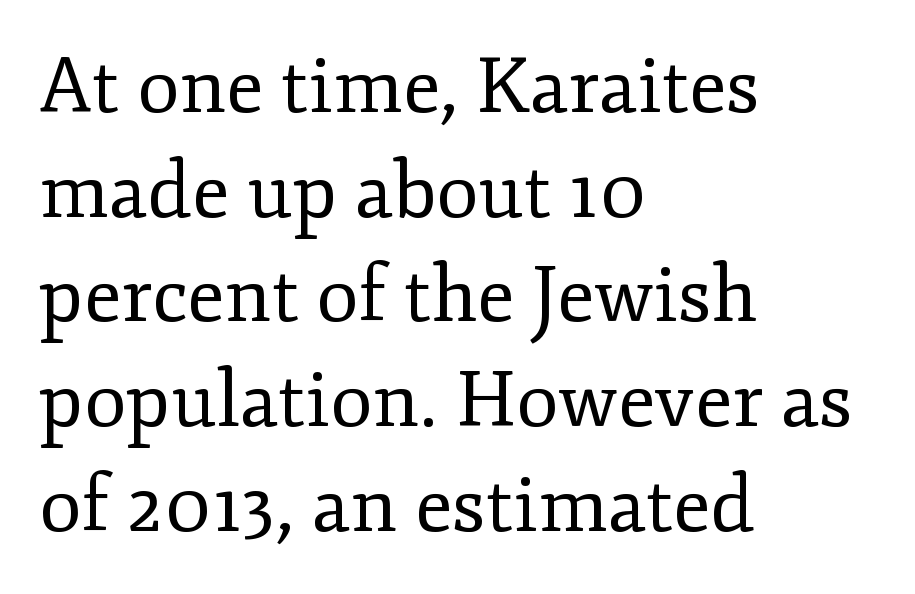
The letters stand straight up with perfectly vertical stems. Typeset ragged right — the left edge is the straight one. Think standard paragraph weight, or any step lighter than that. Plain, unruled lines of type. Note: serifs present on the glyphs. Regarding leading, the lines here are spaced in the standard way.
